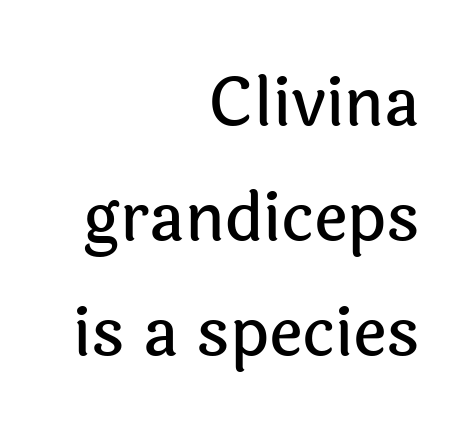
The image shows 66 px sans-serif type, upright; set right-aligned, line spacing 1.74x, normal letter spacing, not underlined; a medium x-height.
